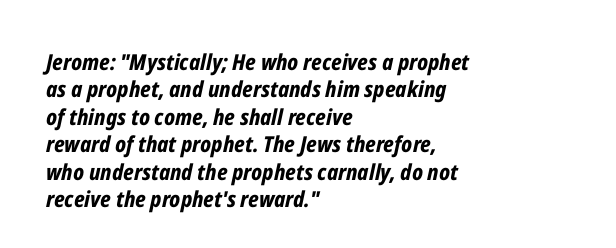
The image shows 22 px bold type, italic (leaning right); set left-aligned, normal line spacing (1.25x), normal letter spacing, not underlined.
